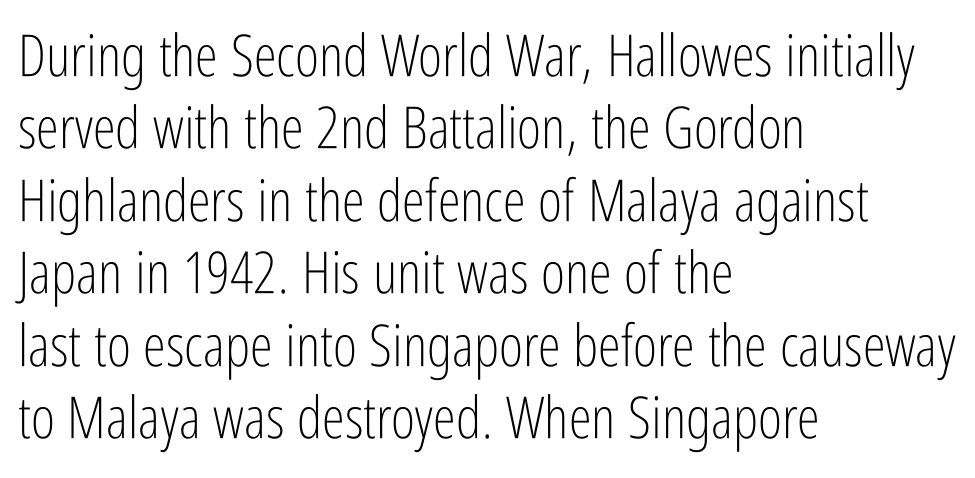
Q: Is the text bold? A: No.
Q: Is the text italic (slanted)? A: No, it is upright.
Q: Is the typeface a serif or a sans-serif typeface? A: Sans-serif.
Q: Is the text underlined? A: No.
Q: How is the paragraph aligned? A: Left-aligned.
Q: Is the spacing between letters normal or unusually wide? A: Normal.
Q: Is the spacing between lines tight, normal or loose? A: Normal.
Q: Width (condensed, normal, or wide)? A: Condensed.
Q: Stroke contrast? A: Low.
Q: x-height? A: Medium.
Q: Monospaced? A: No.
